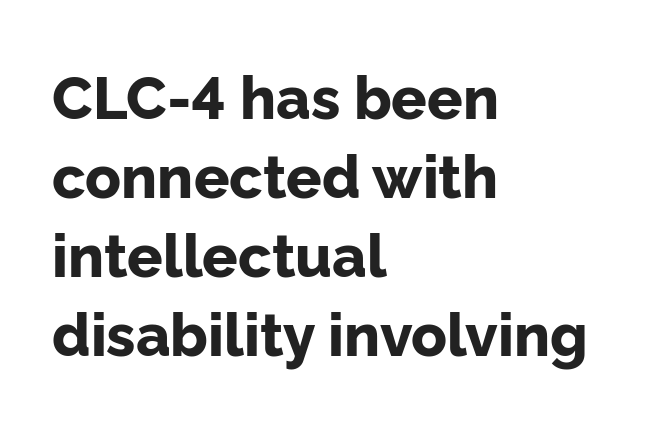
Emphasis by weight is at full strength: bold. How would I describe the line gaps? Plain and ordinary. You could call the tracking neutral — neither tight nor loose. Classification — sans serif. Check the space under the baseline: it is left empty. Character widths vary here, with narrow letters taking less room than wide ones.
